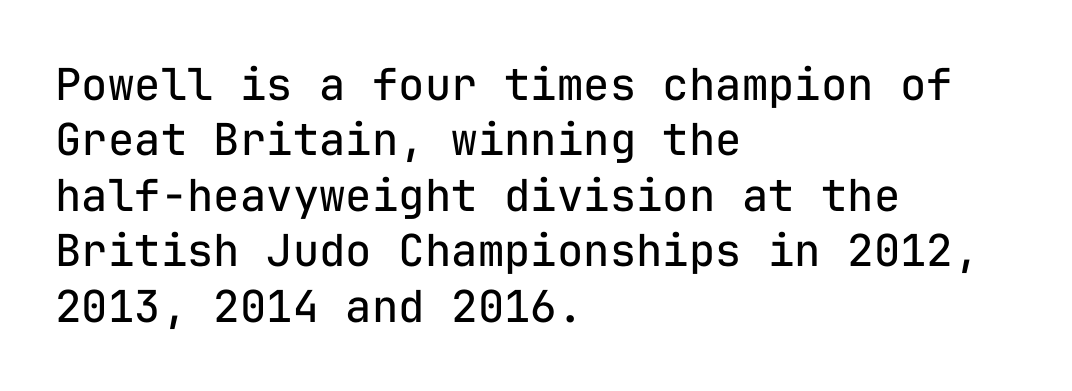
Q: Is the text bold? A: No.
Q: Is the text italic (slanted)? A: No, it is upright.
Q: Is the typeface a serif or a sans-serif typeface? A: Sans-serif.
Q: Is the text underlined? A: No.
Q: How is the paragraph aligned? A: Left-aligned.
Q: Is the spacing between letters normal or unusually wide? A: Normal.
Q: Is the spacing between lines tight, normal or loose? A: Normal.
Q: Width (condensed, normal, or wide)? A: Normal.
Q: Stroke contrast? A: Low.
Q: x-height? A: Medium.
Q: Monospaced? A: Yes.
